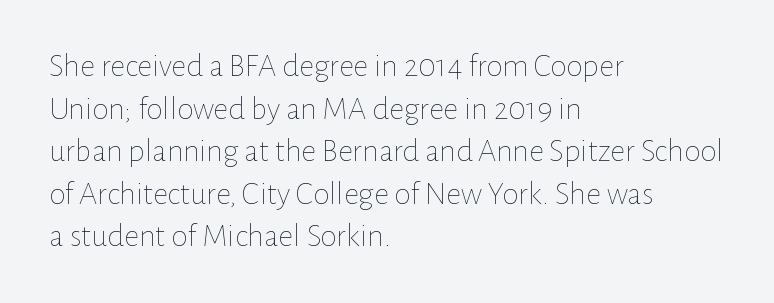
{"italic": "no", "bold": "no", "weight": "thin", "width": "normal", "stroke_contrast": "low", "x_height": "medium", "monospaced": "no", "underline": "no", "align": "left", "line_spacing": "normal", "line_spacing_ratio": 1.29, "letter_spacing": "normal", "letter_spacing_em": 0.0, "glyph_px": 33}
